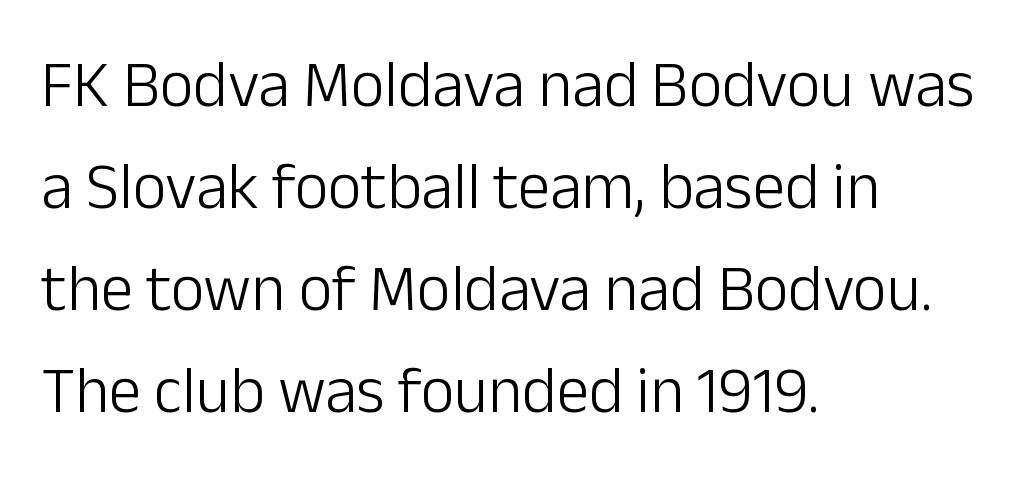
{"serif": "no", "italic": "no", "bold": "no", "weight": "light", "width": "normal", "stroke_contrast": "low", "x_height": "medium", "monospaced": "no", "underline": "no", "align": "left", "line_spacing": "normal", "line_spacing_ratio": 1.57, "letter_spacing": "normal", "letter_spacing_em": 0.0, "glyph_px": 65}
